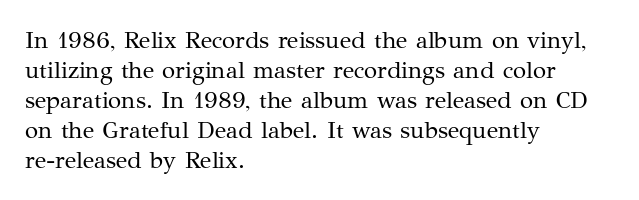
The image shows 24 px text type, upright; set left-aligned, normal line spacing (1.25x), normal letter spacing, not underlined.
